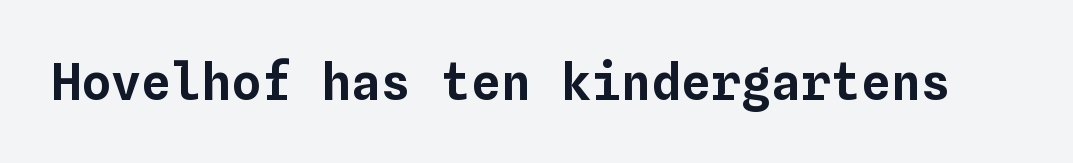
The image shows 50 px text type, upright, monospaced; set normal letter spacing, not underlined; low stroke contrast and a medium x-height.
